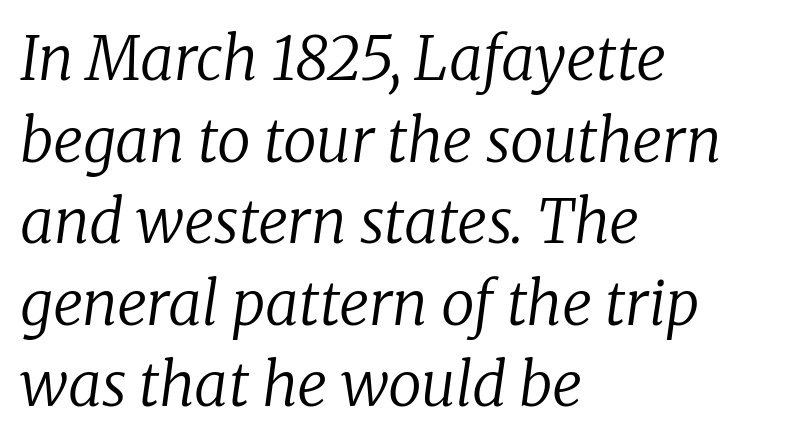
{"serif": "yes", "italic": "yes", "lean": "right", "slant_degrees": 8, "bold": "no", "weight": "regular", "width": "normal", "stroke_contrast": "low", "x_height": "medium", "monospaced": "no", "underline": "no", "align": "left", "line_spacing": "normal", "line_spacing_ratio": 1.36, "letter_spacing": "normal", "letter_spacing_em": 0.0, "glyph_px": 60}
